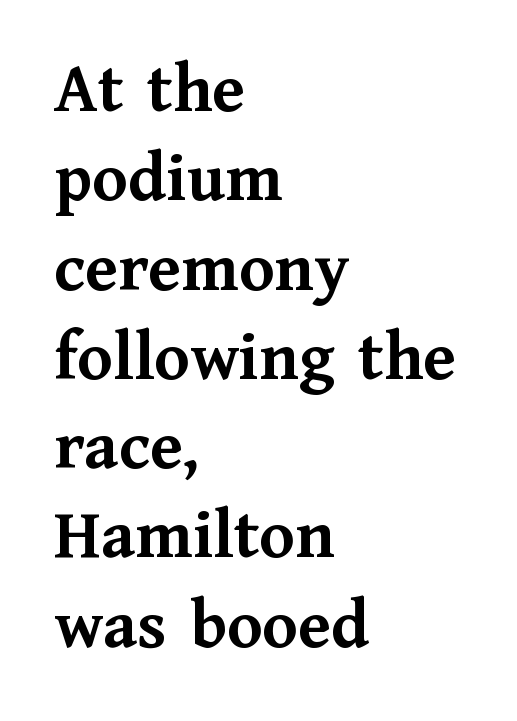
{"serif": "yes", "italic": "no", "bold": "yes", "weight": "semibold", "width": "normal", "stroke_contrast": "medium", "x_height": "medium", "monospaced": "no", "underline": "no", "align": "left", "line_spacing_ratio": 1.24, "letter_spacing": "normal", "letter_spacing_em": 0.0, "glyph_px": 72}
